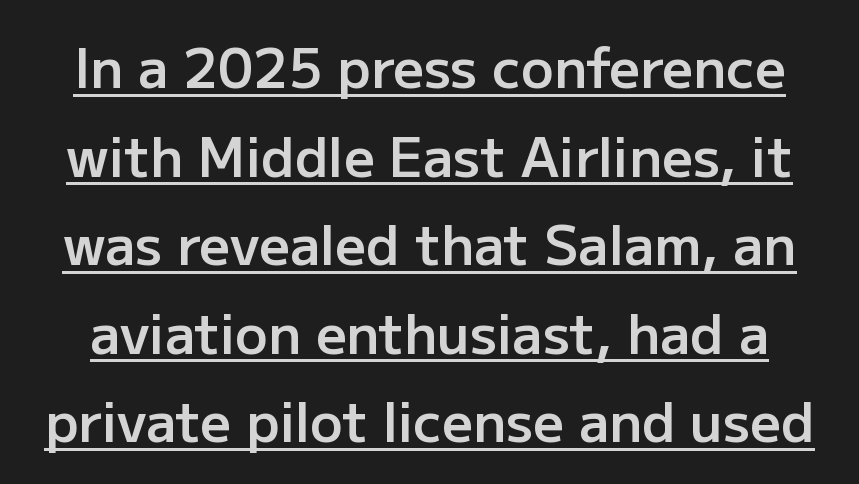
Q: Is the text bold? A: Semi-bold.
Q: Is the text italic (slanted)? A: No, it is upright.
Q: Is the typeface a serif or a sans-serif typeface? A: Sans-serif.
Q: Is the text underlined? A: Yes.
Q: Is the spacing between letters normal or unusually wide? A: Normal.
Q: Is the spacing between lines tight, normal or loose? A: Normal.
Q: Width (condensed, normal, or wide)? A: Normal.
Q: Stroke contrast? A: Low.
Q: x-height? A: Medium.
Q: Monospaced? A: No.
